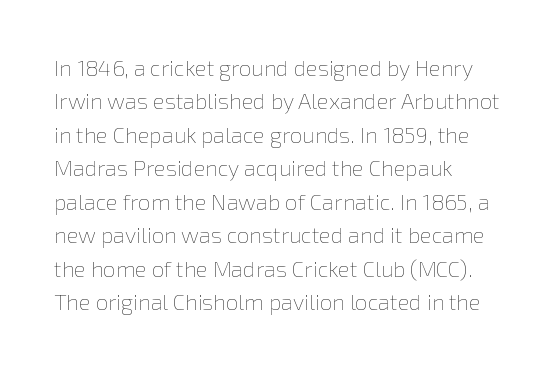
Summary of vertical rhythm: regular, with standard interline spacing. No extra ink here — the face is not bold. Quick note: not italic, upright. Horizontal alignment here is leftward, the default for most running prose.
